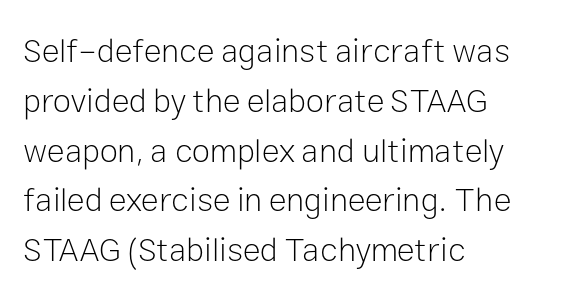
The image shows 33 px light sans-serif type, upright; set left-aligned, normal line spacing (1.51x), normal letter spacing, not underlined; low stroke contrast and a medium x-height.
